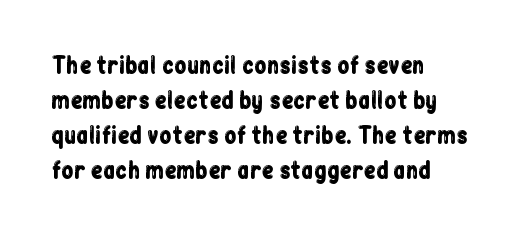
Q: Is the text italic (slanted)? A: No, it is upright.
Q: Is the text underlined? A: No.
Q: How is the paragraph aligned? A: Left-aligned.
Q: Is the spacing between letters normal or unusually wide? A: Normal.
Q: Is the spacing between lines tight, normal or loose? A: Normal.
